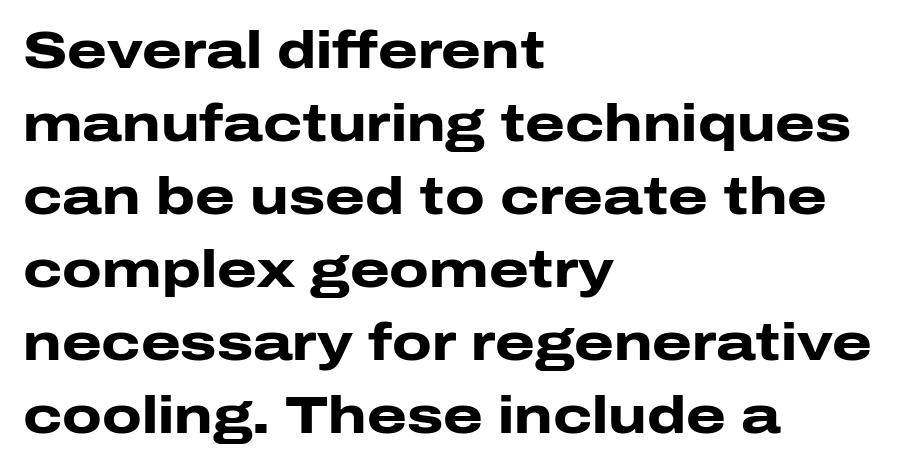
Summary of vertical rhythm: regular, with standard interline spacing. Standard letterfit; no display-style spreading of the glyphs. Are there feet on the stems? There aren't — it's a sans. Set as a true bold cut, around the 700 mark.
